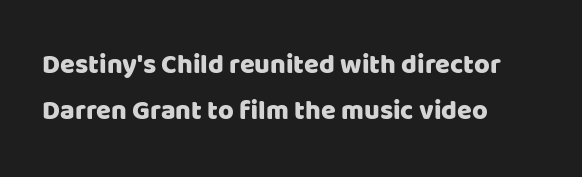
The image shows 27 px text type, upright; set left-aligned, line spacing 1.72x, normal letter spacing, not underlined.
